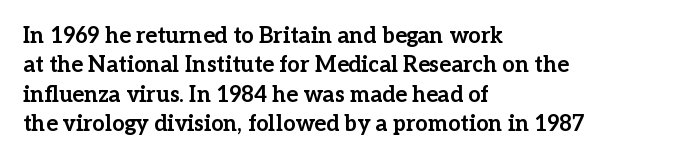
The image shows 22 px bold type, upright; set left-aligned, normal line spacing (1.33x), normal letter spacing, not underlined.
